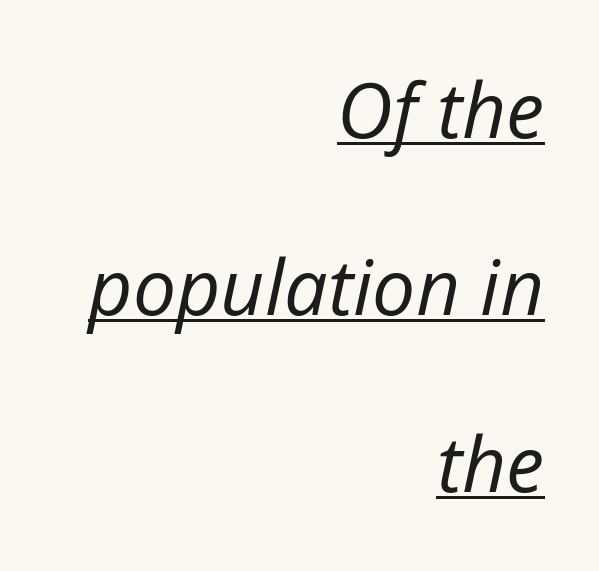
The rag falls on the left side of this text block. Every word sits above its own underline. The weight tops out at a normal text grade. Proportional: the letters do not fall into vertical columns. Style check: oblique. Default kerning and tracking; the words read as compact shapes.
